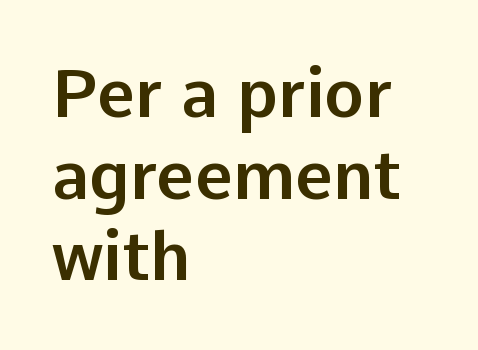
The image shows 67 px sans-serif type, upright; set left-aligned, line spacing 1.22x, normal letter spacing, not underlined; low stroke contrast and a medium x-height.
